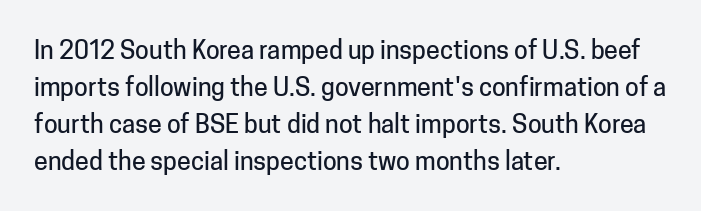
{"italic": "no", "underline": "no", "align": "left", "line_spacing": "normal", "line_spacing_ratio": 1.48, "letter_spacing": "normal", "letter_spacing_em": 0.0, "glyph_px": 25}
